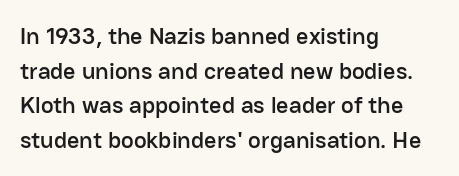
Q: Is the text italic (slanted)? A: No, it is upright.
Q: Is the text underlined? A: No.
Q: How is the paragraph aligned? A: Left-aligned.
Q: Is the spacing between letters normal or unusually wide? A: Normal.
Q: Is the spacing between lines tight, normal or loose? A: Normal.
